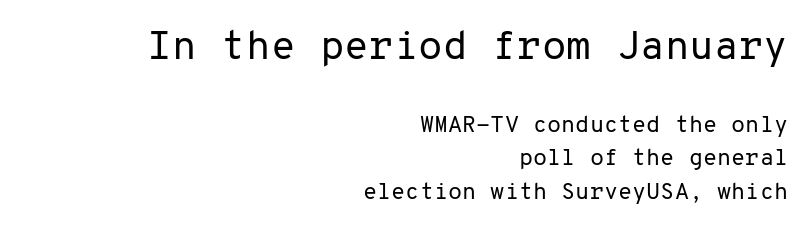
Q: Is the text bold? A: No.
Q: Is the text italic (slanted)? A: No, it is upright.
Q: Is the typeface a serif or a sans-serif typeface? A: Sans-serif.
Q: Is the text underlined? A: No.
Q: How is the paragraph aligned? A: Right-aligned.
Q: Is the spacing between letters normal or unusually wide? A: Normal.
Q: Is the spacing between lines tight, normal or loose? A: Normal.
Q: Which block of text is set in a larger size, the first (top) or the second (bottom)? A: The first (top) one.
Q: Width (condensed, normal, or wide)? A: Normal.
Q: Stroke contrast? A: Low.
Q: x-height? A: Medium.
Q: Monospaced? A: Yes.
